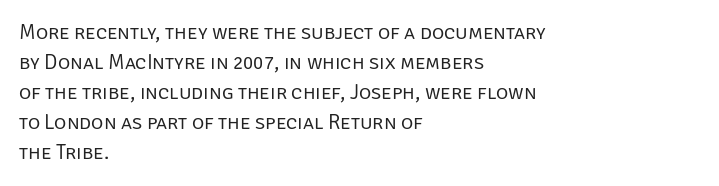
The image shows 21 px text type, upright; set left-aligned, normal line spacing (1.43x), normal letter spacing, not underlined.
